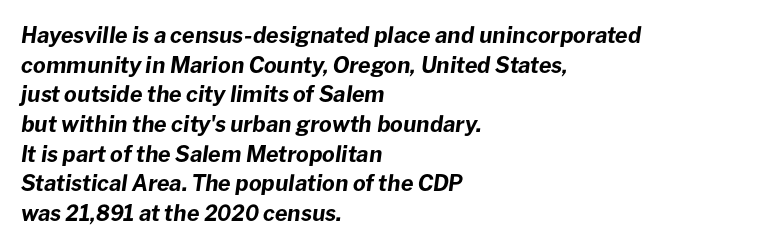
{"italic": "yes", "lean": "right", "slant_degrees": 8, "bold": "yes", "underline": "no", "align": "left", "line_spacing": "normal", "line_spacing_ratio": 1.35, "letter_spacing": "normal", "letter_spacing_em": 0.0, "glyph_px": 22}
